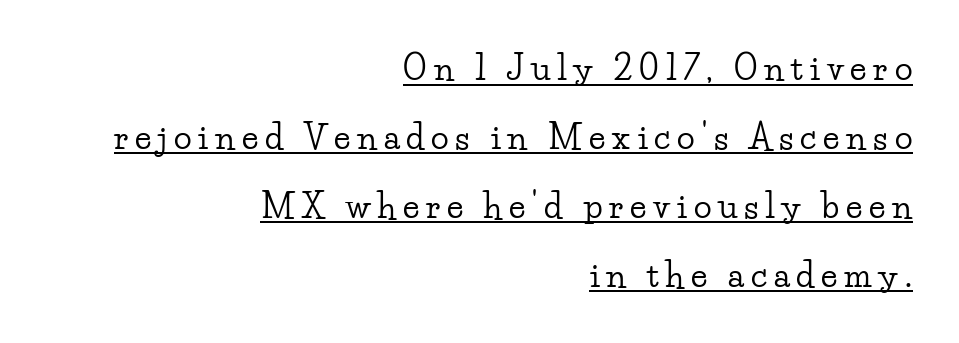
The space between consecutive lines is lavish. You could not count columns in this text — the font is proportionally spaced. Examine the stroke ends and you'll spot serifs. Each line of the rendering has a horizontal stroke beneath the glyphs. The passage shown has open, widely tracked lettering throughout. Alignment: flush right.
